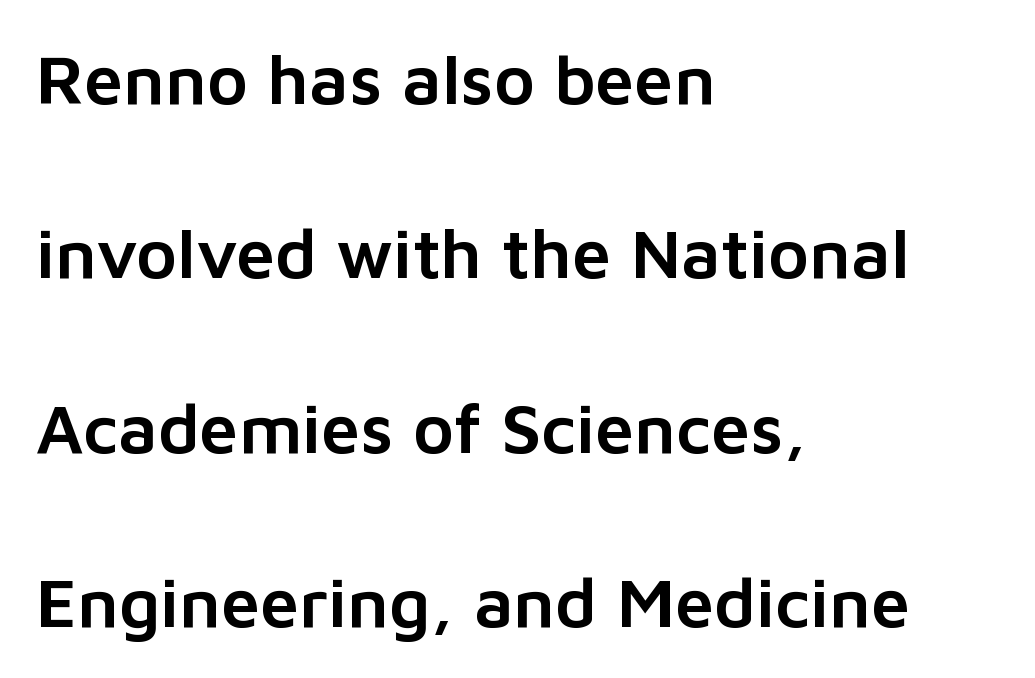
No extra tracking has been applied to these lines. These lines stack with their left ends in a neat column. These lines were composed using upright roman letters. Check where the strokes stop: nothing finishes them off — pure sans. Rows of type keep a wide berth in the vertical direction. A typesetter would call this proportional, since set widths differ per character.
